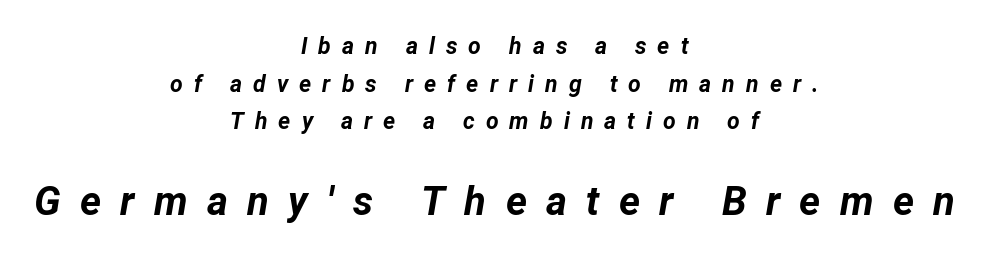
Only glyphs here, with clear space below each row. In this sample the second text group is rendered at the bigger scale. Look at the stroke-to-counter ratio: heavy, a bold. This is oblique type, the kind used for emphasis or titles.
